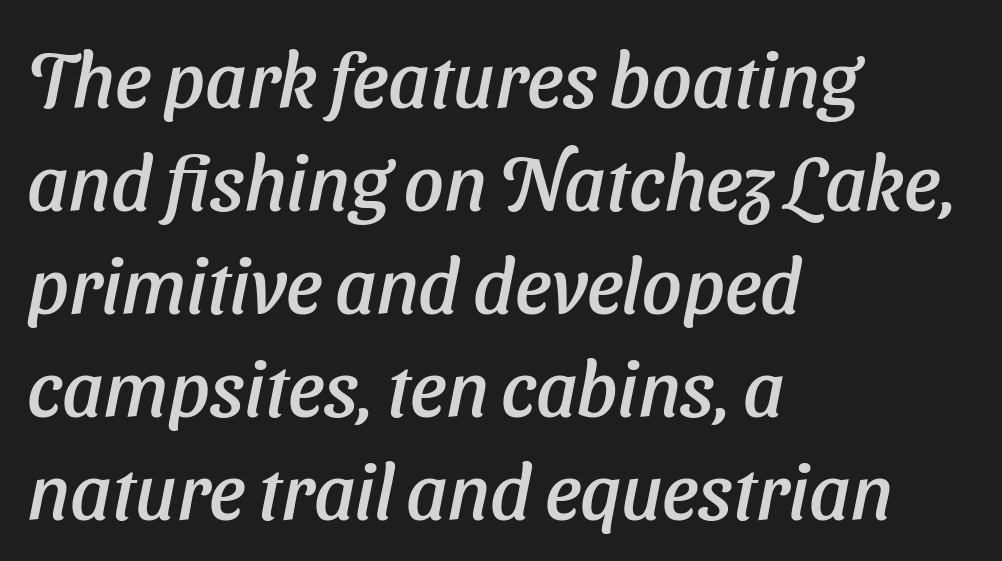
The image shows 78 px text type, italic (leaning right); set left-aligned, normal line spacing (1.32x), normal letter spacing, not underlined; low stroke contrast and a medium x-height.
